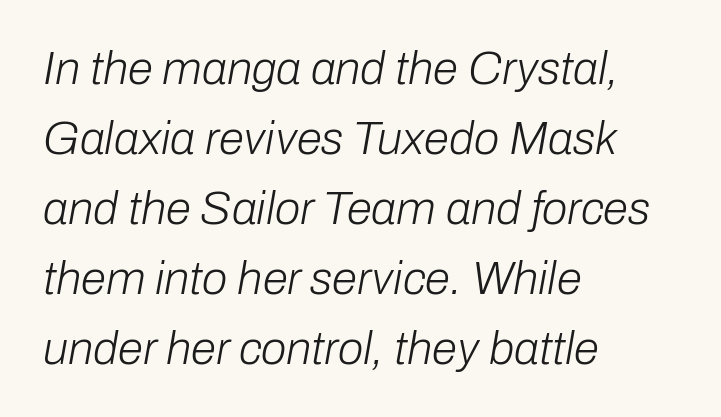
The image shows 46 px light type, italic (leaning right); set left-aligned, normal line spacing (1.52x), normal letter spacing, not underlined; low stroke contrast and a medium x-height.
